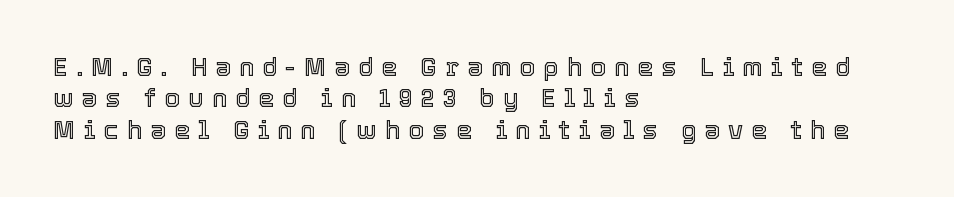
Clear beneath every line of the passage. The ragged edge is on the right, which tells us the setting is flush left. The passage shown stacks its lines at a standard gap. Students, note that the glyphs here are deliberately spaced far apart. Ordinary non-slanted type is in use.
